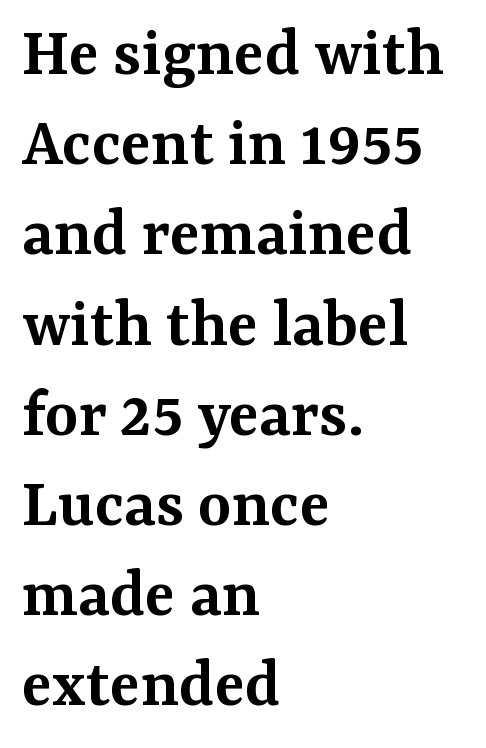
{"serif": "yes", "italic": "no", "bold": "semi", "weight": "semibold", "width": "normal", "stroke_contrast": "medium", "x_height": "medium", "monospaced": "no", "underline": "no", "align": "left", "line_spacing": "normal", "line_spacing_ratio": 1.27, "letter_spacing": "normal", "letter_spacing_em": 0.0, "glyph_px": 71}
